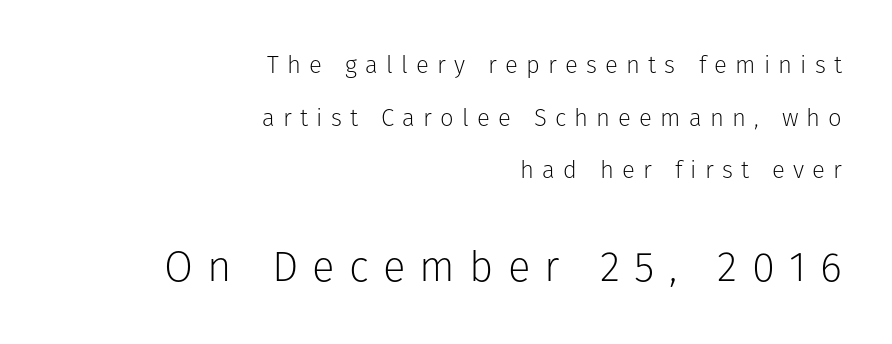
Q: Is the text bold? A: No.
Q: Is the text italic (slanted)? A: No, it is upright.
Q: Is the typeface a serif or a sans-serif typeface? A: Sans-serif.
Q: Is the text underlined? A: No.
Q: How is the paragraph aligned? A: Right-aligned.
Q: Is the spacing between letters normal or unusually wide? A: Unusually wide.
Q: Is the spacing between lines tight, normal or loose? A: Loose.
Q: Which block of text is set in a larger size, the first (top) or the second (bottom)? A: The second (bottom) one.
Q: Width (condensed, normal, or wide)? A: Normal.
Q: Stroke contrast? A: Low.
Q: x-height? A: Medium.
Q: Monospaced? A: No.
